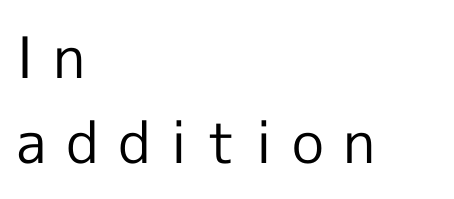
Does the lettering tilt? It doesn't — this is upright. The strokes are not fattened; the text isn't bold. The gap between lines stays unmarked. Notice how the passage keeps a crisp vertical edge on the left only. The tracking reads as deliberately expanded to a designer's eye. Classification — sans serif.
